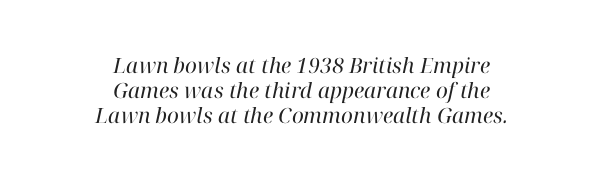
{"italic": "yes", "lean": "right", "slant_degrees": 12, "bold": "no", "underline": "no", "align": "center", "line_spacing_ratio": 1.18, "letter_spacing": "normal", "letter_spacing_em": 0.0, "glyph_px": 21}
